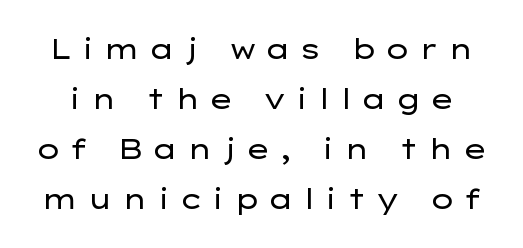
If you drew a line through each stem, it would be perfectly vertical. The string is rendered with underlining switched off. Words appear elongated and porous because spacing is wide. These glyphs show unthickened strokes, regular width or finer.
